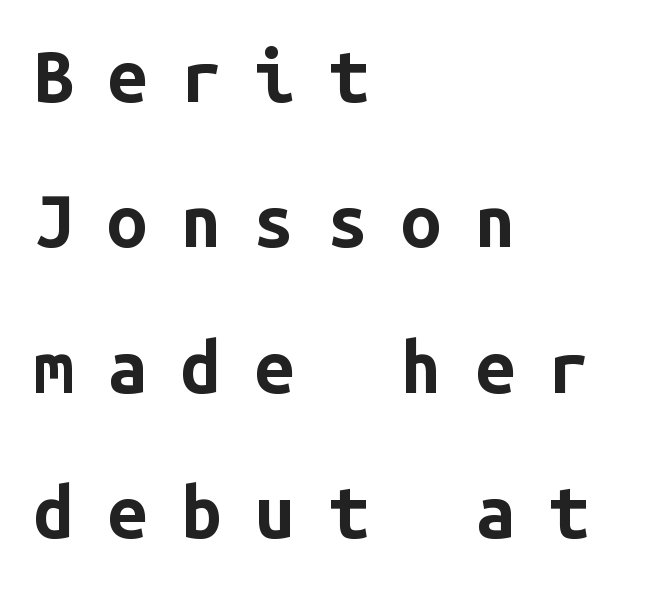
Baseline-to-baseline distance is far greater than the letter height. Characters remain perfectly vertical along every line. Is the letter spacing exaggerated? Yes — the characters are pushed far apart. Check the space under the baseline: it is left empty. Notice how thick the strokes are: this is what a full bold looks like. A typesetter would label this face a sans.
